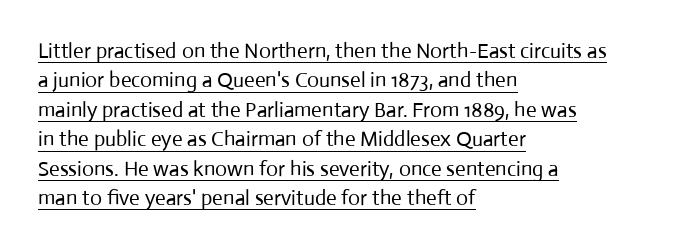
Q: Is the text bold? A: No.
Q: Is the text italic (slanted)? A: No, it is upright.
Q: Is the text underlined? A: Yes.
Q: How is the paragraph aligned? A: Left-aligned.
Q: Is the spacing between letters normal or unusually wide? A: Normal.
Q: Is the spacing between lines tight, normal or loose? A: Normal.
